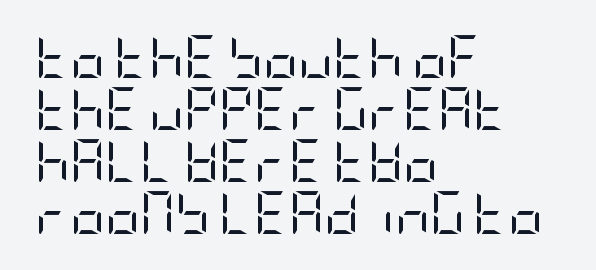
{"serif": "no", "italic": "no", "bold": "no", "weight": "regular", "width": "condensed", "stroke_contrast": "low", "x_height": "large", "underline": "no", "align": "left", "line_spacing_ratio": 1.21, "letter_spacing": "normal", "letter_spacing_em": 0.0, "glyph_px": 43}
